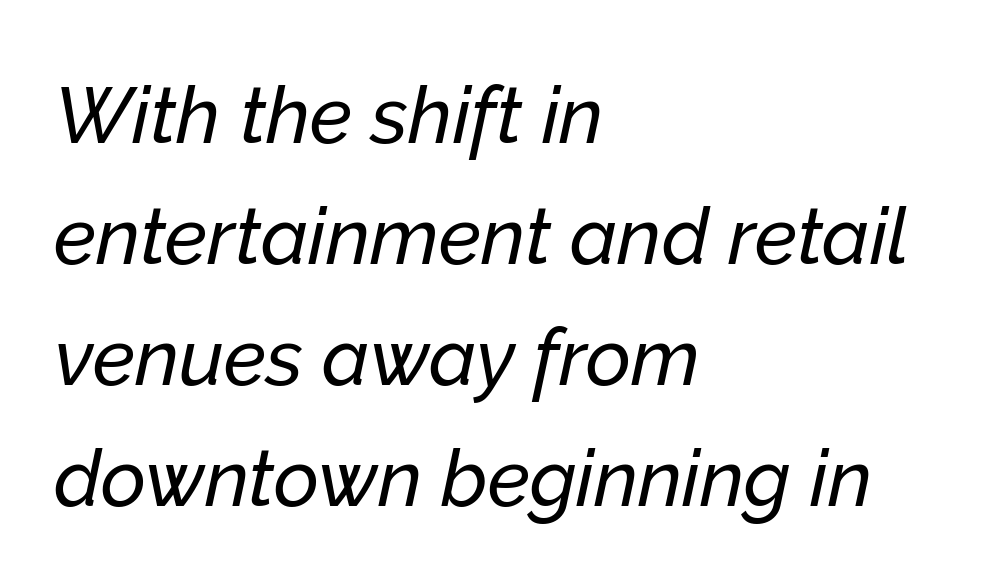
{"italic": "yes", "lean": "right", "slant_degrees": 12, "width": "normal", "stroke_contrast": "low", "x_height": "medium", "monospaced": "no", "underline": "no", "align": "left", "line_spacing": "normal", "line_spacing_ratio": 1.55, "letter_spacing": "normal", "letter_spacing_em": 0.0, "glyph_px": 78}
